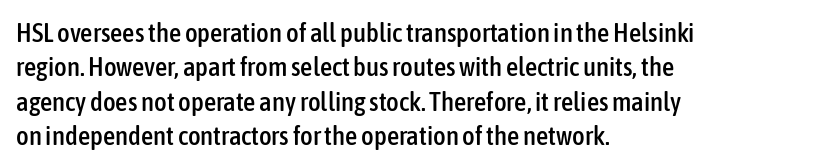
The image shows 27 px text type, upright; set left-aligned, normal line spacing (1.27x), normal letter spacing, not underlined.
